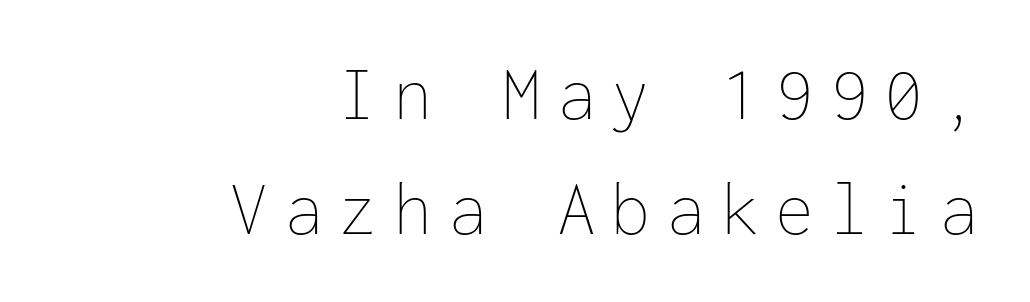
Decoration check: the copy has no underline. Think of a typewriter: that constant character pitch is what you see here. The paragraph has a hard right edge and a soft left edge. One glance says typical: line gaps are just what's usual.
